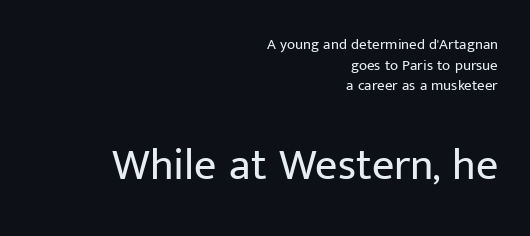
{"serif": "no", "italic": "no", "bold": "no", "weight": "regular", "width": "normal", "stroke_contrast": "low", "x_height": "medium", "monospaced": "no", "underline": "no", "align": "right", "line_spacing": "normal", "line_spacing_ratio": 1.38, "letter_spacing": "normal", "letter_spacing_em": 0.0, "larger_block": "second", "size_ratio": 2.93, "glyph_px": 44}
